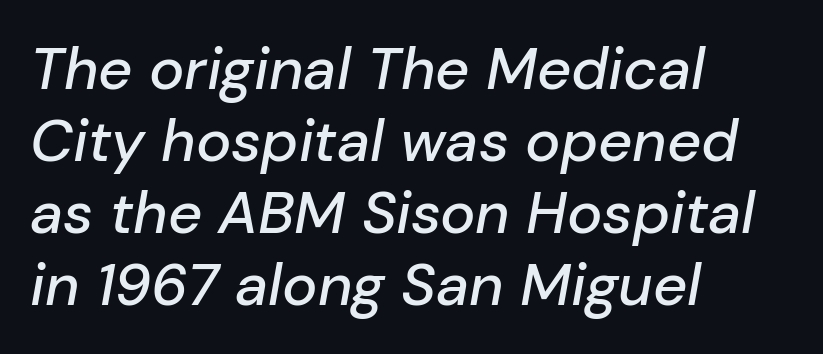
Q: Is the text italic (slanted)? A: Yes, it leans right by about 10 degrees.
Q: Is the text underlined? A: No.
Q: How is the paragraph aligned? A: Left-aligned.
Q: Is the spacing between letters normal or unusually wide? A: Normal.
Q: Width (condensed, normal, or wide)? A: Normal.
Q: Stroke contrast? A: Low.
Q: x-height? A: Medium.
Q: Monospaced? A: No.
